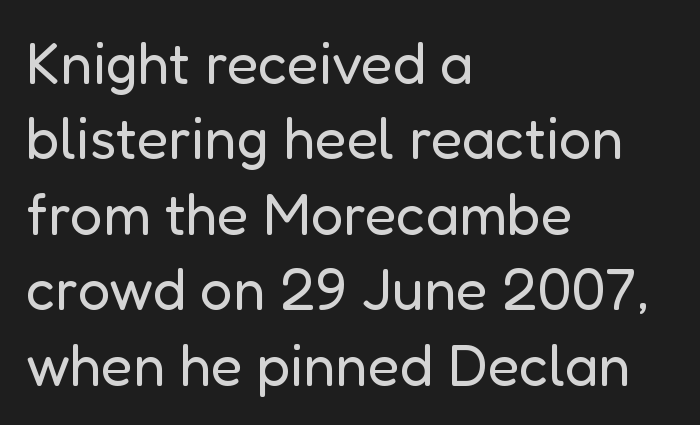
{"serif": "no", "italic": "no", "bold": "no", "weight": "regular", "width": "normal", "stroke_contrast": "low", "x_height": "medium", "monospaced": "no", "underline": "no", "align": "left", "line_spacing": "normal", "line_spacing_ratio": 1.3, "letter_spacing": "normal", "letter_spacing_em": 0.0, "glyph_px": 58}
